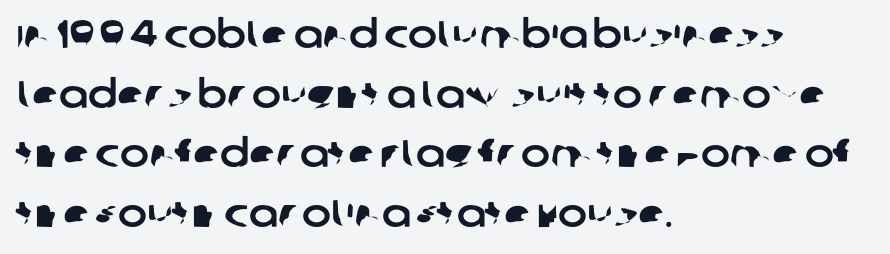
Q: Is the typeface a serif or a sans-serif typeface? A: Sans-serif.
Q: Is the text underlined? A: No.
Q: How is the paragraph aligned? A: Left-aligned.
Q: Is the spacing between letters normal or unusually wide? A: Normal.
Q: Is the spacing between lines tight, normal or loose? A: Normal.
Q: Width (condensed, normal, or wide)? A: Normal.
Q: Stroke contrast? A: Low.
Q: x-height? A: Large.
Q: Monospaced? A: No.
